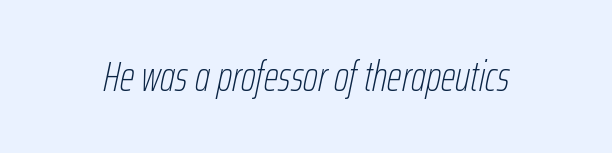
The rendering uses natural spacing where letterforms have individual widths. An italicized treatment has been applied to the whole sample. Is this a heavy cut? Hardly; it is regular or lighter. Short note: letters normally spaced. The string is rendered with underlining switched off.
